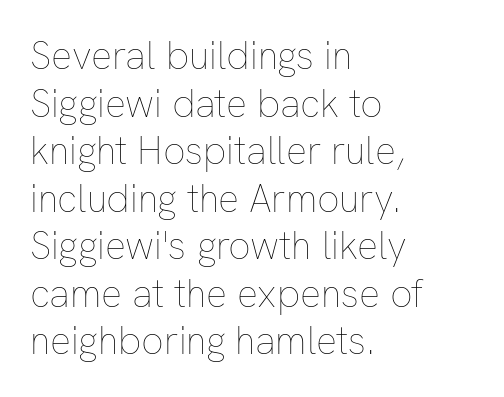
Q: Is the text bold? A: No.
Q: Is the text italic (slanted)? A: No, it is upright.
Q: Is the text underlined? A: No.
Q: How is the paragraph aligned? A: Left-aligned.
Q: Is the spacing between letters normal or unusually wide? A: Normal.
Q: Width (condensed, normal, or wide)? A: Normal.
Q: Stroke contrast? A: Low.
Q: x-height? A: Medium.
Q: Monospaced? A: No.
